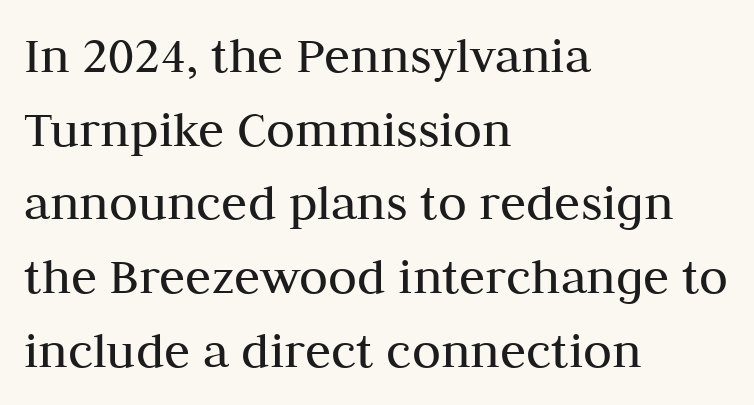
What's the leading like? Ordinary, nothing unusual. When letters stand straight like this, we call the style roman or upright. The rendering shows small feet on the letterforms — a serif design. Visually the block forms a straight wall on the left and a jagged coastline on the right.
